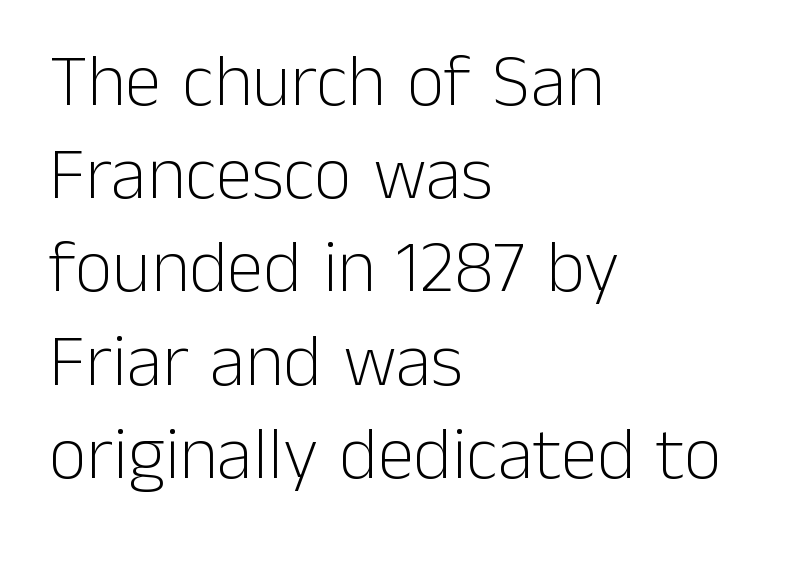
Decoration check: the copy has no underline. Horizontal bands of white between lines are of average thickness. Is the letter spacing exaggerated? No — it looks like the ordinary default. The designer went with a sans here, leaving each stem footless.
